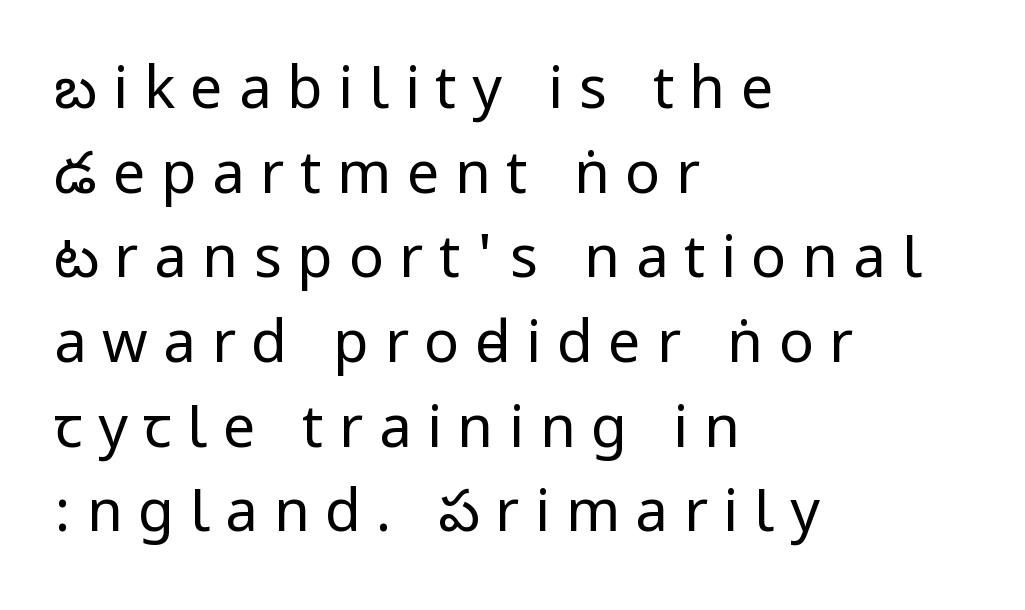
{"serif": "no", "italic": "no", "bold": "no", "weight": "regular", "width": "condensed", "stroke_contrast": "low", "underline": "no", "align": "left", "line_spacing": "normal", "line_spacing_ratio": 1.46, "letter_spacing": "wide", "letter_spacing_em": 0.27, "glyph_px": 58}
